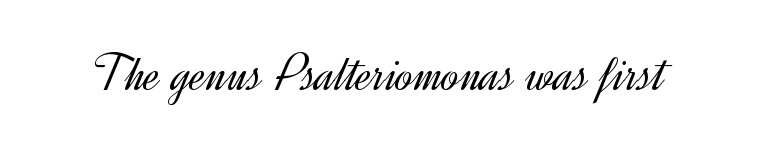
The strokes are not fattened; the text isn't bold. Letters rest on an invisible, unmarked baseline. In terms of letterspacing, this is plain default setting.
